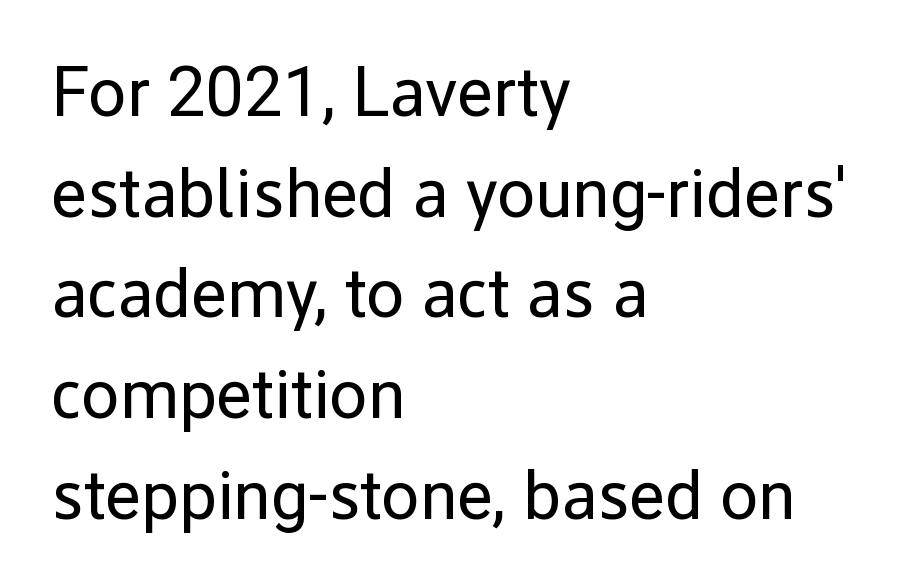
{"serif": "no", "italic": "no", "bold": "no", "weight": "regular", "width": "normal", "stroke_contrast": "low", "x_height": "medium", "monospaced": "no", "underline": "no", "align": "left", "line_spacing": "normal", "line_spacing_ratio": 1.46, "letter_spacing": "normal", "letter_spacing_em": 0.0, "glyph_px": 69}
